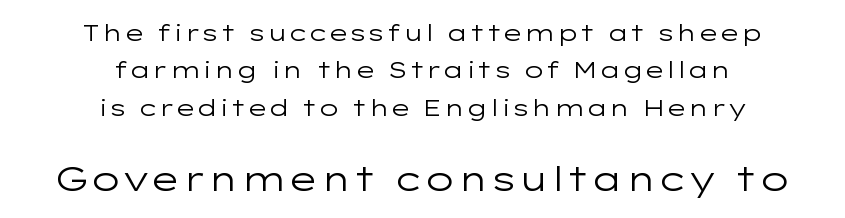
{"serif": "no", "italic": "no", "bold": "no", "weight": "regular", "width": "wide", "stroke_contrast": "low", "x_height": "medium", "monospaced": "no", "underline": "no", "align": "center", "line_spacing": "normal", "line_spacing_ratio": 1.62, "letter_spacing": "normal", "letter_spacing_em": 0.0, "larger_block": "second", "size_ratio": 1.48, "glyph_px": 34}
